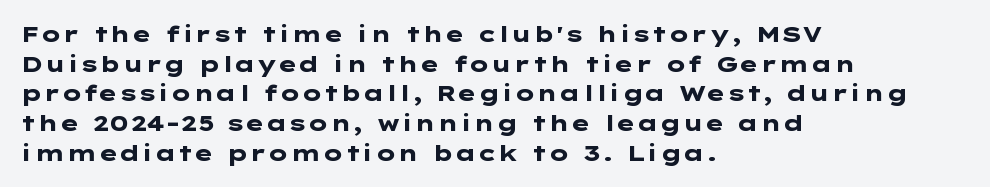
{"italic": "no", "bold": "yes", "underline": "no", "align": "left", "line_spacing": "normal", "line_spacing_ratio": 1.35, "letter_spacing": "normal", "letter_spacing_em": 0.0, "glyph_px": 22}
